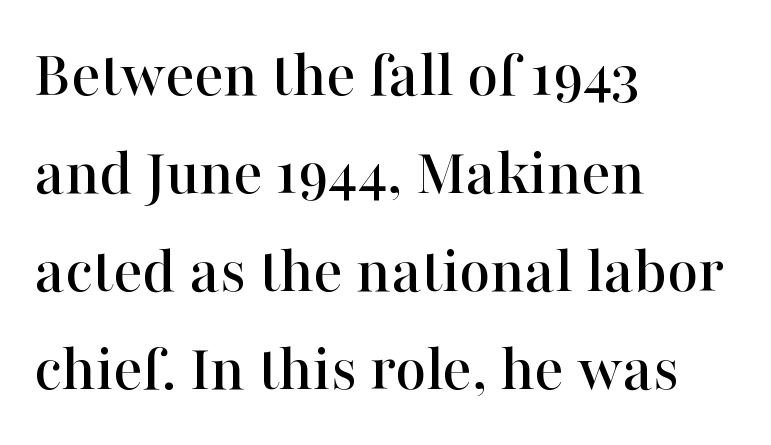
{"serif": "yes", "italic": "no", "width": "normal", "stroke_contrast": "high", "x_height": "medium", "monospaced": "no", "underline": "no", "align": "left", "line_spacing": "normal", "line_spacing_ratio": 1.44, "letter_spacing": "normal", "letter_spacing_em": 0.0, "glyph_px": 68}
